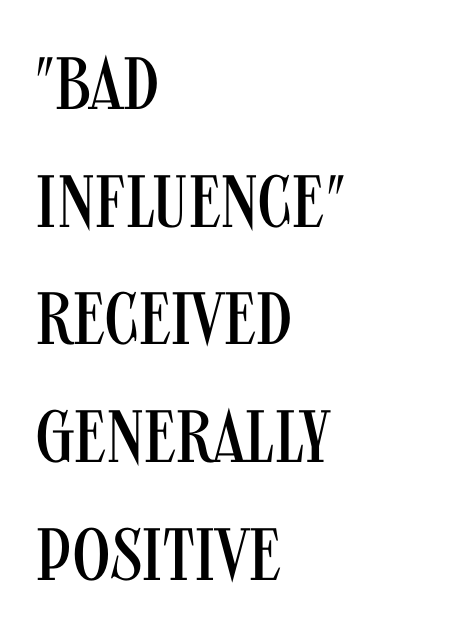
The image shows 74 px regular-weight, condensed sans-serif type, upright; set left-aligned, normal line spacing (1.59x), normal letter spacing, not underlined; medium stroke contrast and a large x-height.
